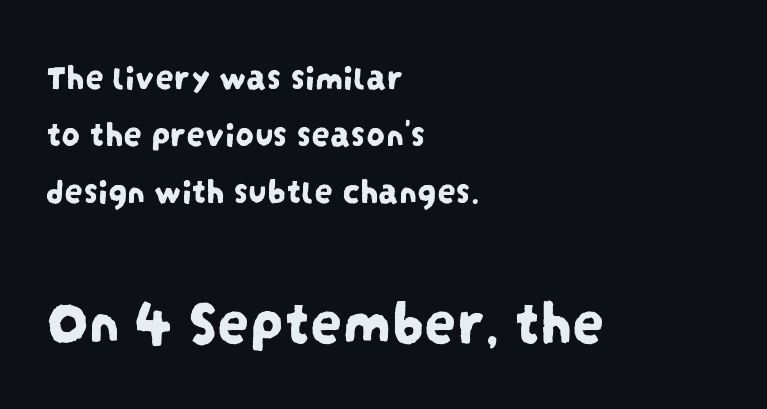
The image shows 64 px condensed sans-serif type; set left-aligned, normal line spacing (1.54x), normal letter spacing, not underlined; the second (bottom) block is 1.73x larger; low stroke contrast and a large x-height.
